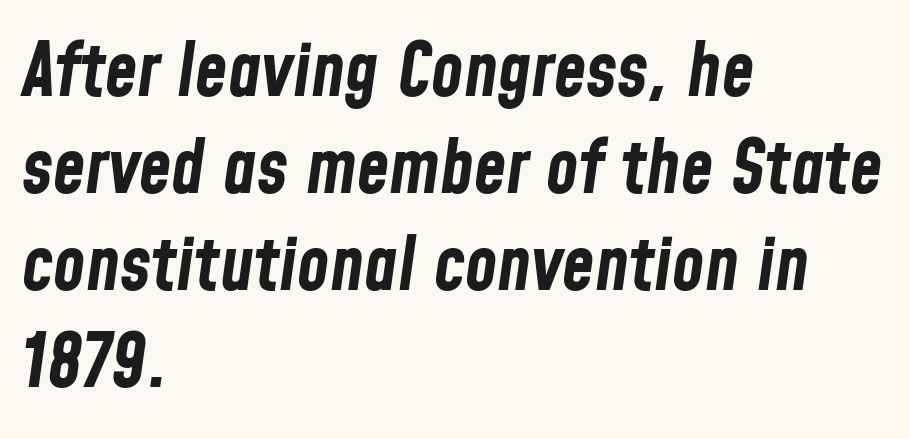
The image shows 74 px bold, condensed type, italic (leaning right); set left-aligned, normal line spacing (1.31x), normal letter spacing, not underlined; low stroke contrast and a medium x-height.
